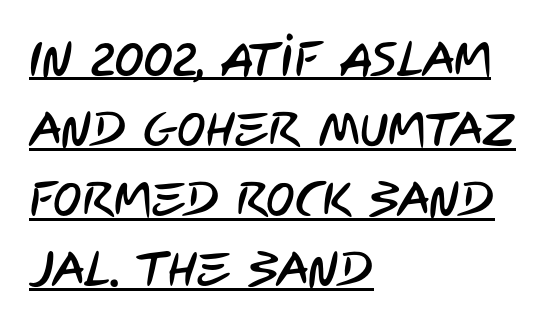
Q: Is the typeface a serif or a sans-serif typeface? A: Sans-serif.
Q: Is the text underlined? A: Yes.
Q: How is the paragraph aligned? A: Left-aligned.
Q: Is the spacing between letters normal or unusually wide? A: Normal.
Q: Is the spacing between lines tight, normal or loose? A: Normal.
Q: Width (condensed, normal, or wide)? A: Condensed.
Q: Stroke contrast? A: Low.
Q: x-height? A: Large.
Q: Monospaced? A: No.
